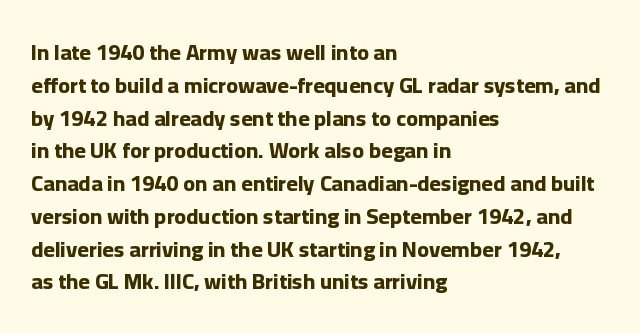
Q: Is the text bold? A: Yes.
Q: Is the text italic (slanted)? A: No, it is upright.
Q: Is the text underlined? A: No.
Q: How is the paragraph aligned? A: Left-aligned.
Q: Is the spacing between letters normal or unusually wide? A: Normal.
Q: Is the spacing between lines tight, normal or loose? A: Normal.
